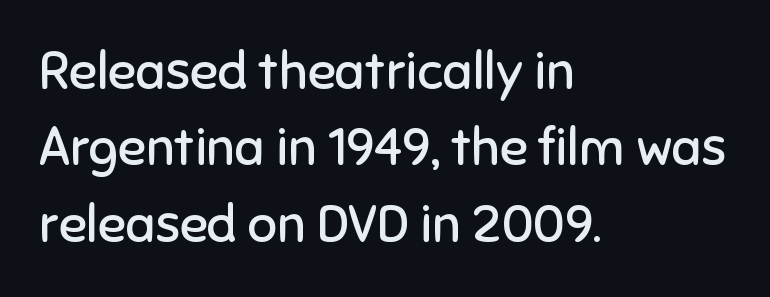
{"serif": "no", "italic": "no", "bold": "no", "weight": "regular", "width": "normal", "stroke_contrast": "low", "x_height": "medium", "monospaced": "no", "underline": "no", "align": "left", "line_spacing": "normal", "line_spacing_ratio": 1.47, "letter_spacing": "normal", "letter_spacing_em": 0.0, "glyph_px": 52}
